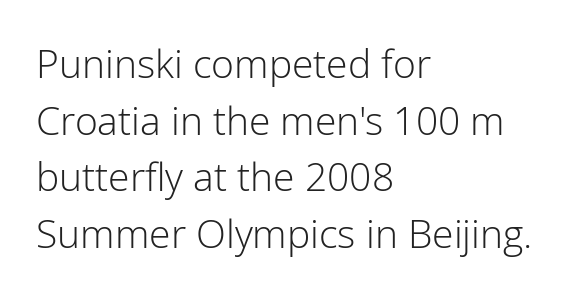
Each line starts at the same left margin while the right side varies. On a weight scale, this lands at 450 or below. A bare baseline throughout the passage. The space between consecutive lines is moderate. The line texture is even and compact thanks to regular tracking. Here the designer chose a conventional face with non-uniform glyph widths.
